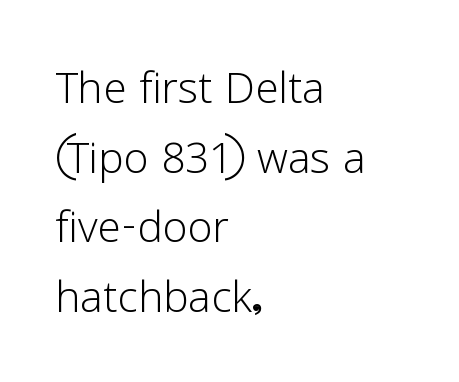
Unlike italic type, these characters show no tilt at all. The passage shown is typeset with a sans-serif family. In terms of letterspacing, this is plain default setting. Character widths vary here, with narrow letters taking less room than wide ones.
